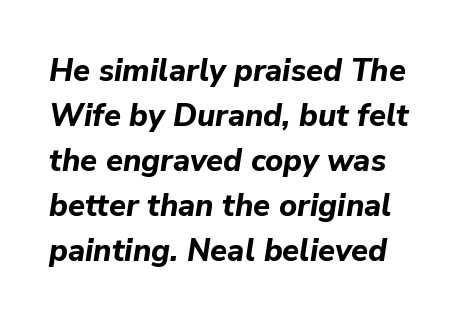
{"italic": "yes", "lean": "right", "slant_degrees": 9, "bold": "yes", "weight": "bold", "width": "normal", "stroke_contrast": "low", "x_height": "medium", "monospaced": "no", "underline": "no", "line_spacing": "normal", "line_spacing_ratio": 1.45, "letter_spacing": "normal", "letter_spacing_em": 0.0, "glyph_px": 31}
